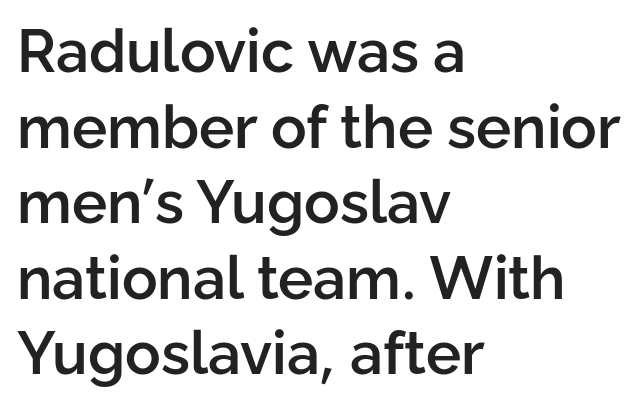
The image shows 59 px semibold sans-serif type, upright; set left-aligned, normal line spacing (1.28x), normal letter spacing, not underlined; low stroke contrast and a medium x-height.
